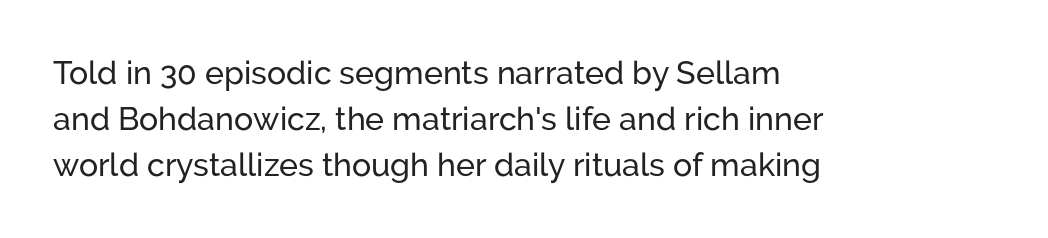
{"serif": "no", "italic": "no", "width": "normal", "stroke_contrast": "low", "x_height": "medium", "monospaced": "no", "underline": "no", "align": "left", "line_spacing": "normal", "line_spacing_ratio": 1.44, "letter_spacing": "normal", "letter_spacing_em": 0.0, "glyph_px": 32}
